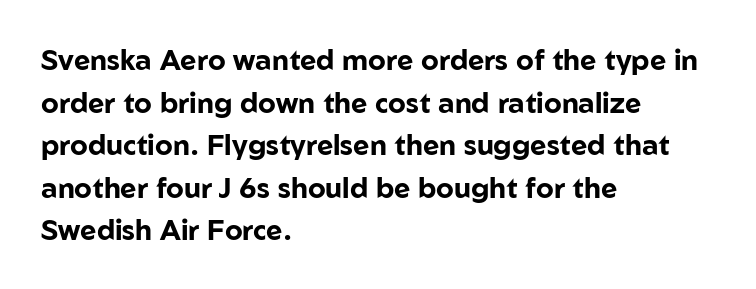
Q: Is the text bold? A: Yes.
Q: Is the text italic (slanted)? A: No, it is upright.
Q: Is the typeface a serif or a sans-serif typeface? A: Sans-serif.
Q: Is the text underlined? A: No.
Q: How is the paragraph aligned? A: Left-aligned.
Q: Is the spacing between letters normal or unusually wide? A: Normal.
Q: Is the spacing between lines tight, normal or loose? A: Normal.
Q: Width (condensed, normal, or wide)? A: Normal.
Q: Stroke contrast? A: Low.
Q: x-height? A: Medium.
Q: Monospaced? A: No.
